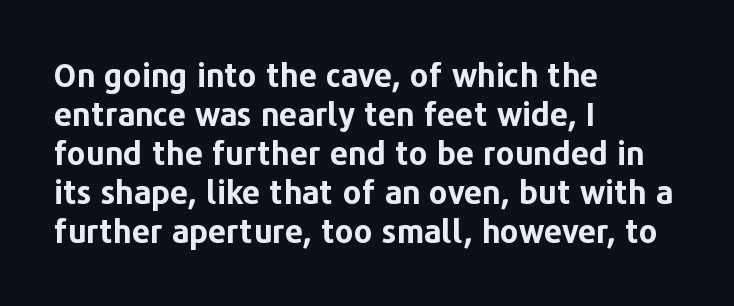
{"serif": "no", "italic": "no", "bold": "yes", "weight": "bold", "width": "normal", "stroke_contrast": "low", "x_height": "medium", "monospaced": "no", "underline": "no", "align": "left", "line_spacing_ratio": 1.22, "letter_spacing": "normal", "letter_spacing_em": 0.0, "glyph_px": 32}
